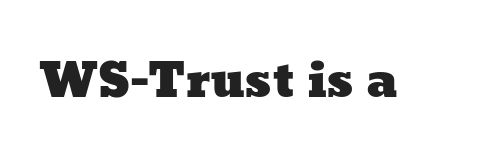
The image shows 47 px wide type; set normal letter spacing, not underlined; low stroke contrast and a medium x-height.
